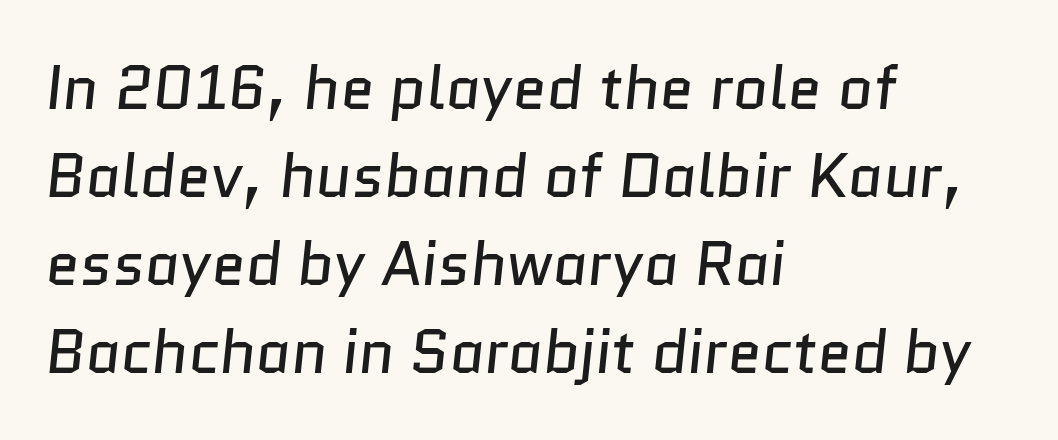
Each row of text sits above clean, open space. Students, observe: this is what conventionally led text looks like. Standard letterfit; no display-style spreading of the glyphs. Caption: multi-line text, flush left, ragged right.
